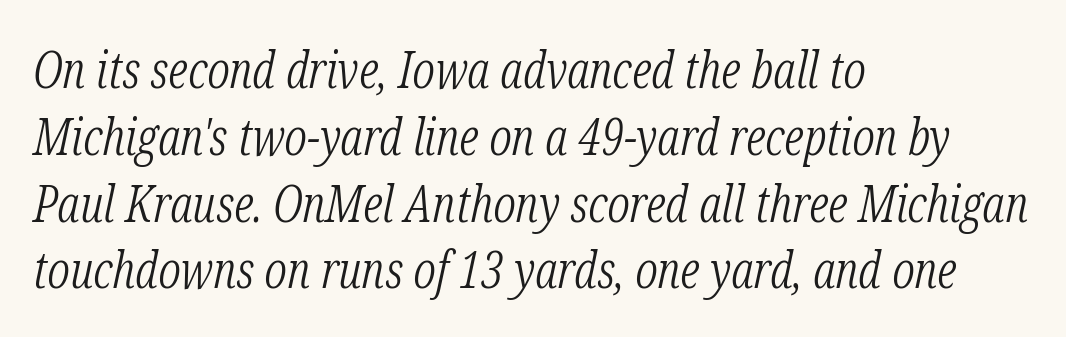
Q: Is the text bold? A: No.
Q: Is the text italic (slanted)? A: Yes, it leans right by about 12 degrees.
Q: Is the typeface a serif or a sans-serif typeface? A: Serif.
Q: Is the text underlined? A: No.
Q: How is the paragraph aligned? A: Left-aligned.
Q: Is the spacing between letters normal or unusually wide? A: Normal.
Q: Is the spacing between lines tight, normal or loose? A: Normal.
Q: Width (condensed, normal, or wide)? A: Condensed.
Q: Stroke contrast? A: Low.
Q: x-height? A: Medium.
Q: Monospaced? A: No.
